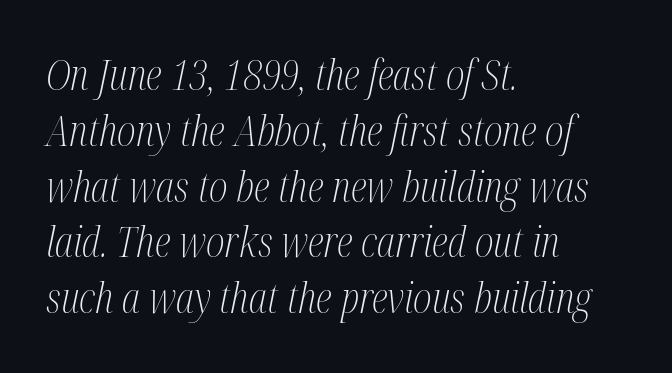
The image shows 41 px light, condensed serif type, italic (leaning right); set left-aligned, normal line spacing (1.36x), normal letter spacing, not underlined; medium stroke contrast and a medium x-height.
